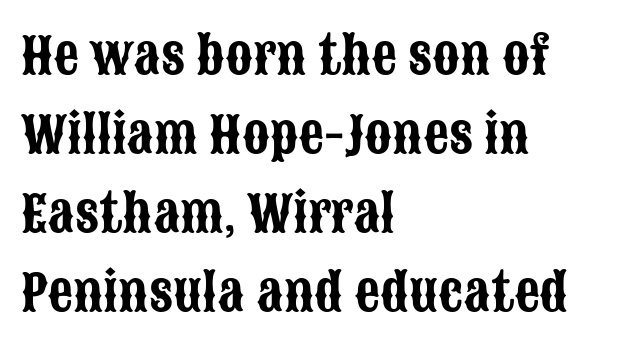
Compared with typical paragraphs, the rows here are spaced about the same. The axis of the letterforms is exactly vertical. Honestly, the letter spacing is just normal — you wouldn't notice it. Compared with a centered layout, this one pins lines to the left instead. The specimen omits any rule beneath the text block's lines.
